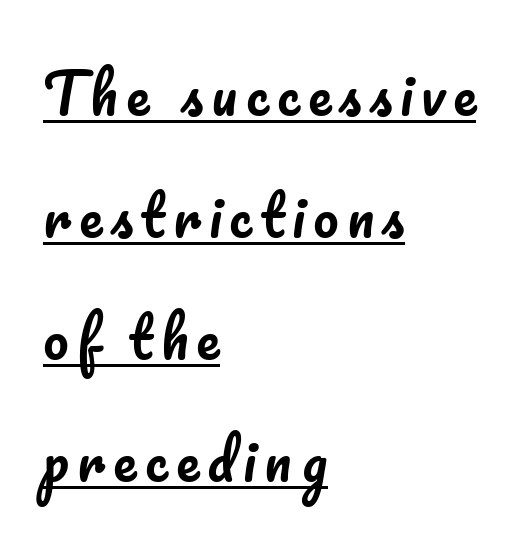
Q: Is the text italic (slanted)? A: Yes.
Q: Is the text underlined? A: Yes.
Q: How is the paragraph aligned? A: Left-aligned.
Q: Is the spacing between lines tight, normal or loose? A: Loose.
Q: Width (condensed, normal, or wide)? A: Normal.
Q: Stroke contrast? A: Low.
Q: x-height? A: Small.
Q: Monospaced? A: No.
